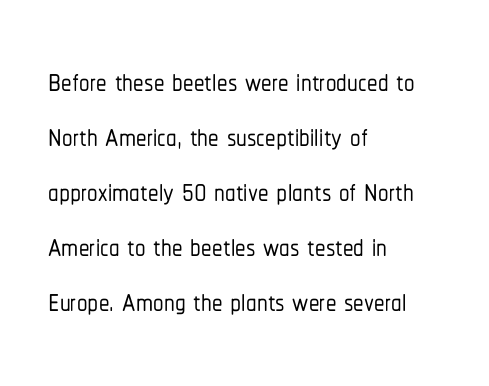
{"serif": "no", "italic": "no", "width": "condensed", "stroke_contrast": "low", "x_height": "medium", "monospaced": "no", "underline": "no", "align": "left", "line_spacing": "normal", "line_spacing_ratio": 1.31, "letter_spacing": "normal", "letter_spacing_em": 0.0, "glyph_px": 42}
